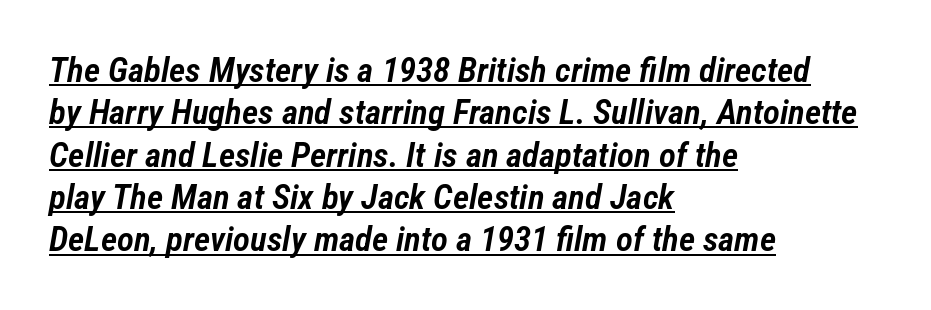
Moderately thickened strokes mark this as semibold type. Think of a printed novel: that variable character pitch is what you see here. Tracking value appears to be zero — textbook default spacing. Glance below the letters and you will spot a drawn line. Tall strokes in this sample are angled rather than plumb.
